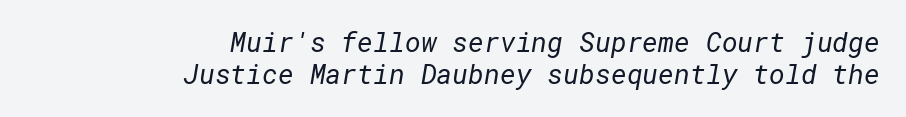
Q: Is the text bold? A: No.
Q: Is the text underlined? A: No.
Q: How is the paragraph aligned? A: Right-aligned.
Q: Is the spacing between letters normal or unusually wide? A: Normal.
